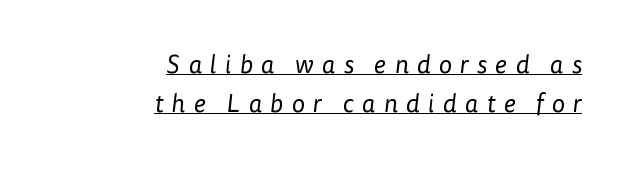
Q: Is the text bold? A: No.
Q: Is the text underlined? A: Yes.
Q: How is the paragraph aligned? A: Right-aligned.
Q: Is the spacing between letters normal or unusually wide? A: Unusually wide.
Q: Is the spacing between lines tight, normal or loose? A: Normal.
